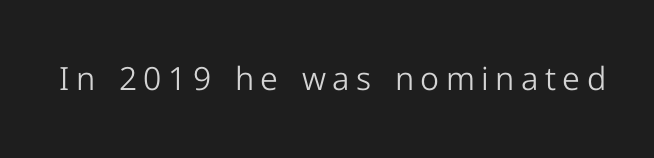
{"serif": "no", "italic": "no", "bold": "no", "weight": "light", "width": "normal", "stroke_contrast": "low", "x_height": "medium", "monospaced": "no", "underline": "no", "letter_spacing": "wide", "letter_spacing_em": 0.2, "glyph_px": 32}
